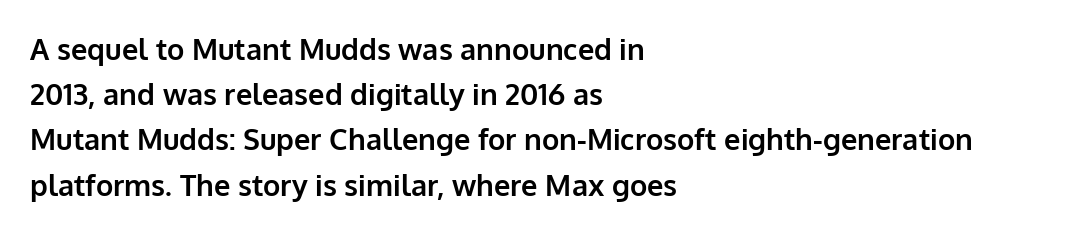
Q: Is the text bold? A: Yes.
Q: Is the text italic (slanted)? A: No, it is upright.
Q: Is the typeface a serif or a sans-serif typeface? A: Sans-serif.
Q: Is the text underlined? A: No.
Q: How is the paragraph aligned? A: Left-aligned.
Q: Is the spacing between letters normal or unusually wide? A: Normal.
Q: Is the spacing between lines tight, normal or loose? A: Normal.
Q: Width (condensed, normal, or wide)? A: Normal.
Q: Stroke contrast? A: Low.
Q: x-height? A: Medium.
Q: Monospaced? A: No.
